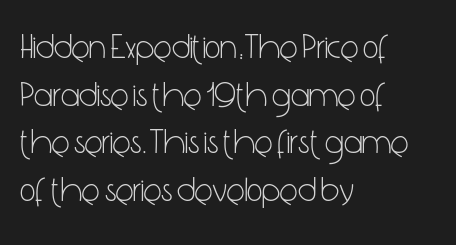
Think standard paragraph weight, or any step lighter than that. Spacing verdict: proportional, widths tailored to each character. The font family rendered here belongs to the sans-serif group. Does the lettering tilt? It doesn't — this is upright. This rendering uses left alignment, leaving the right contour irregular. The block of text has a typical density, with ordinary space between rows.
